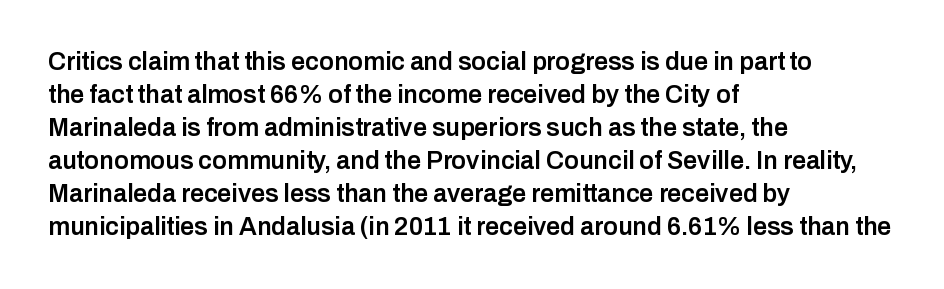
Is the letter spacing exaggerated? No — it looks like the ordinary default. The text block is weighted toward the left margin, trailing off unevenly rightward. Anything drawn beneath the words? Only blank space. The passage shown stacks its lines at a standard gap.
